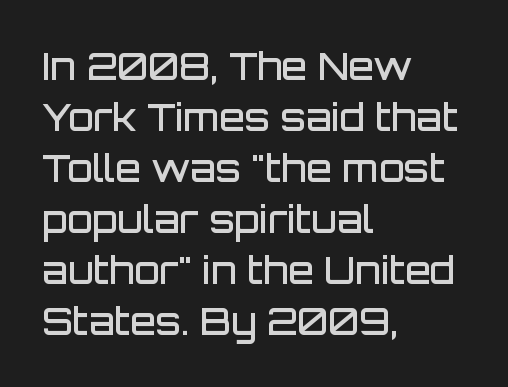
{"serif": "no", "italic": "no", "bold": "semi", "weight": "semibold", "width": "normal", "stroke_contrast": "low", "x_height": "large", "monospaced": "no", "underline": "no", "align": "left", "line_spacing": "normal", "line_spacing_ratio": 1.38, "letter_spacing": "normal", "letter_spacing_em": 0.0, "glyph_px": 37}
